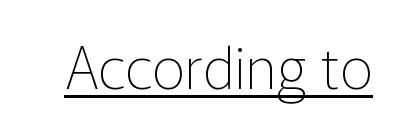
Somebody hit Ctrl+U on this one — the words are underlined. This sample uses plain, unmodified letter spacing. Do the letters lean? They stand straight. The font is comparable to plain body text, perhaps lighter.
